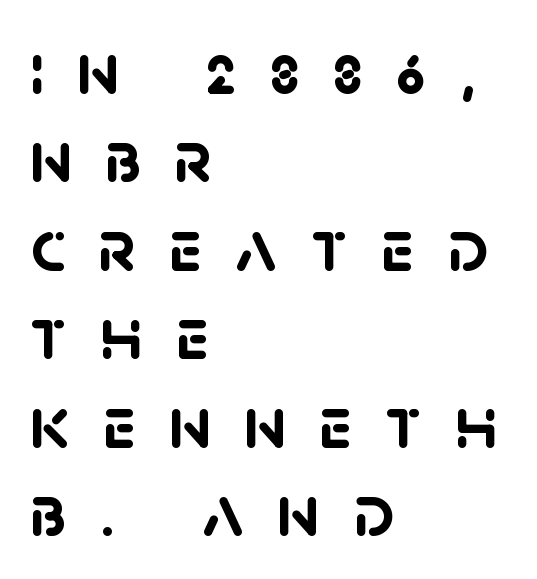
The image shows 75 px semibold sans-serif type; set left-aligned, line spacing 1.18x, unusually wide letter spacing (+0.44 em), not underlined; low stroke contrast and a large x-height.
